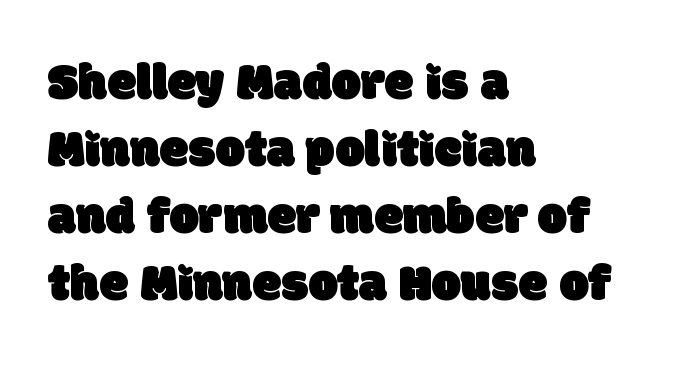
The image shows 52 px sans-serif type; set left-aligned, normal line spacing (1.29x), normal letter spacing, not underlined; low stroke contrast and a large x-height.
